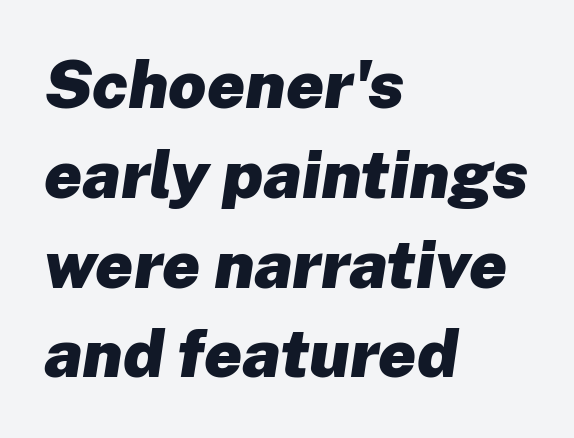
Q: Is the text bold? A: Yes.
Q: Is the text italic (slanted)? A: Yes, it leans right by about 8 degrees.
Q: Is the text underlined? A: No.
Q: How is the paragraph aligned? A: Left-aligned.
Q: Is the spacing between letters normal or unusually wide? A: Normal.
Q: Is the spacing between lines tight, normal or loose? A: Normal.
Q: Width (condensed, normal, or wide)? A: Normal.
Q: Stroke contrast? A: Low.
Q: x-height? A: Medium.
Q: Monospaced? A: No.
